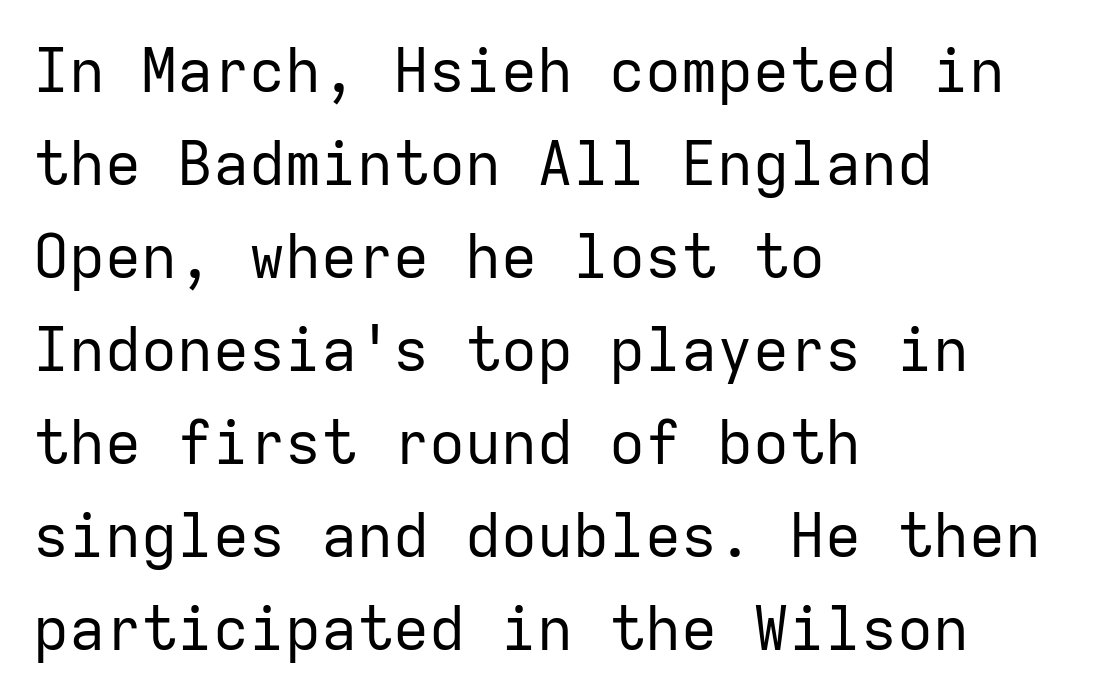
{"serif": "no", "italic": "no", "bold": "no", "weight": "regular", "width": "normal", "stroke_contrast": "low", "x_height": "medium", "monospaced": "yes", "underline": "no", "align": "left", "line_spacing": "normal", "line_spacing_ratio": 1.55, "letter_spacing": "normal", "letter_spacing_em": 0.0, "glyph_px": 60}
